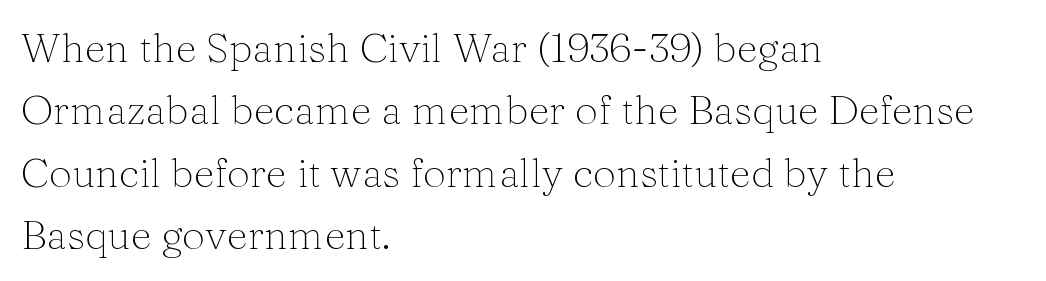
The image shows 41 px light serif type, upright; set left-aligned, normal line spacing (1.52x), normal letter spacing, not underlined; medium stroke contrast and a medium x-height.
